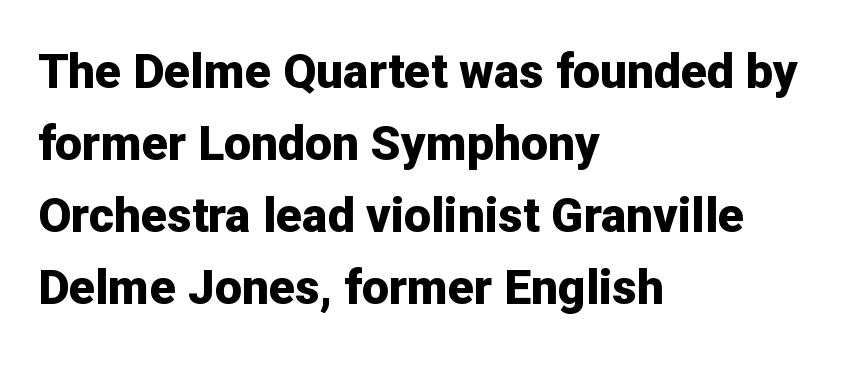
The image shows 48 px bold sans-serif type, upright; set left-aligned, normal line spacing (1.5x), normal letter spacing, not underlined; low stroke contrast and a medium x-height.
